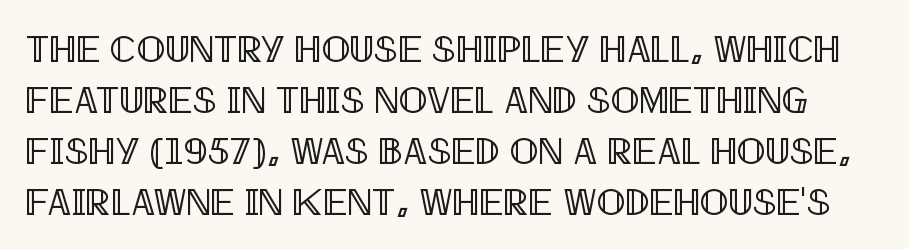
Rendered with straight, roman letterforms. The letters advance in unequal steps, a hallmark of proportional type. A typesetter would call this zero additional tracking. Reading down the column, the eye jumps a familiar distance to each next line. Check the space under the baseline: it is left empty.
